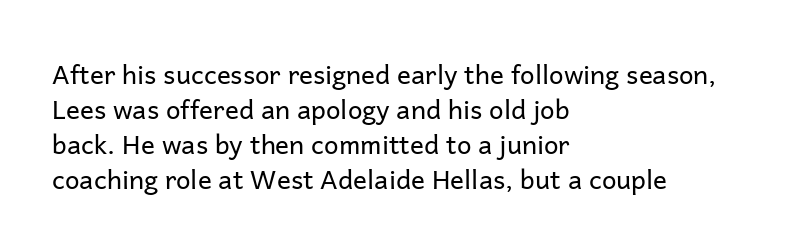
{"italic": "no", "bold": "no", "underline": "no", "align": "left", "line_spacing": "normal", "line_spacing_ratio": 1.34, "letter_spacing": "normal", "letter_spacing_em": 0.0, "glyph_px": 26}
